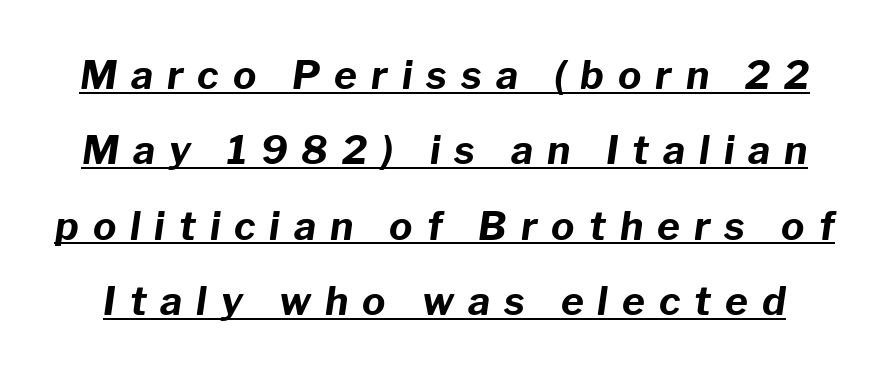
The image shows 39 px bold type, italic (leaning right); set loose line spacing (1.93x), unusually wide letter spacing (+0.36 em), underlined; low stroke contrast and a medium x-height.
